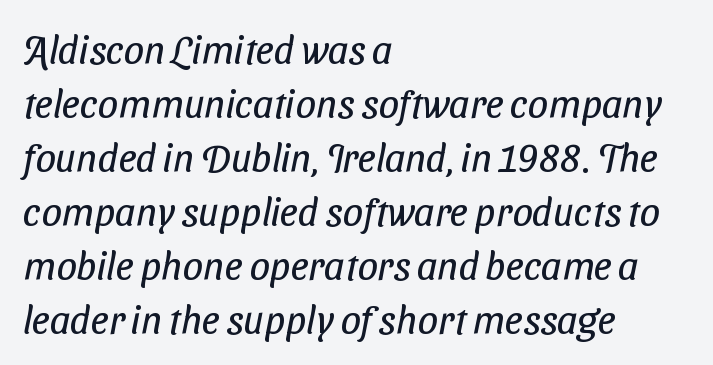
The image shows 40 px regular-weight, condensed sans-serif type; set left-aligned, normal line spacing (1.35x), normal letter spacing, not underlined; low stroke contrast and a medium x-height.
